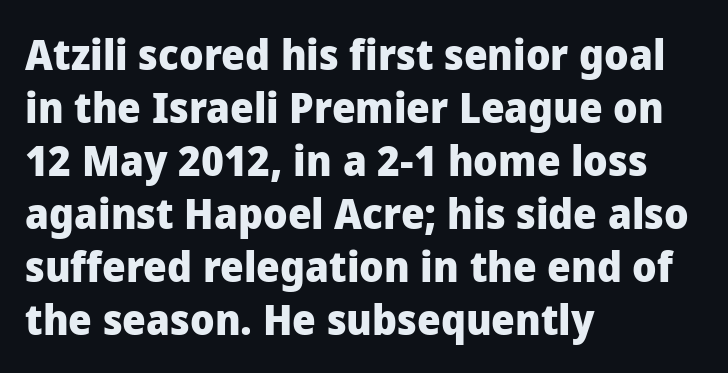
{"serif": "no", "italic": "no", "bold": "yes", "weight": "heavy", "width": "normal", "stroke_contrast": "low", "x_height": "medium", "monospaced": "no", "underline": "no", "align": "left", "line_spacing": "normal", "line_spacing_ratio": 1.26, "letter_spacing": "normal", "letter_spacing_em": 0.0, "glyph_px": 42}
